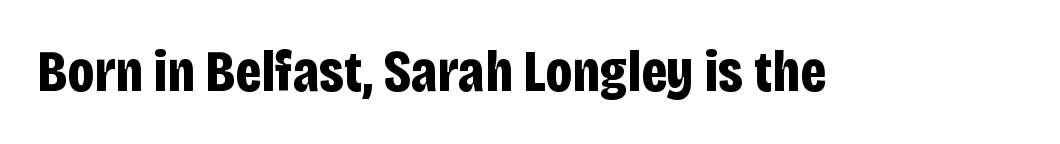
{"serif": "no", "italic": "no", "bold": "yes", "weight": "bold", "width": "condensed", "stroke_contrast": "low", "x_height": "large", "monospaced": "no", "underline": "no", "letter_spacing": "normal", "letter_spacing_em": 0.0, "glyph_px": 58}
